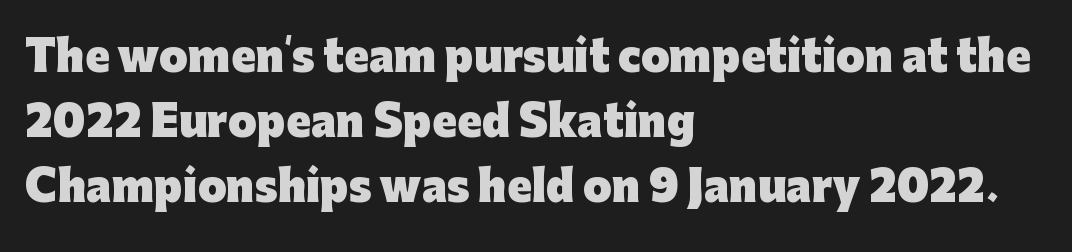
The image shows 41 px heavy sans-serif type, upright; set left-aligned, normal line spacing (1.58x), normal letter spacing, not underlined; low stroke contrast and a medium x-height.
